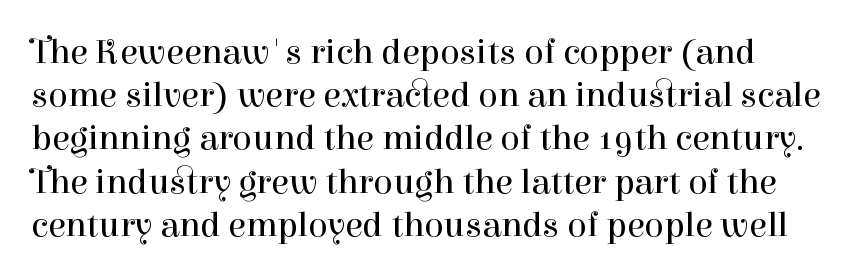
The lettering stays uniformly vertical, giving the passage a roman look. A typesetter would call this proportional, since set widths differ per character. How are the letters spaced? Ordinarily, with no added tracking. Underlining? Definitely not there. Weight: not bold — regular or lighter.
